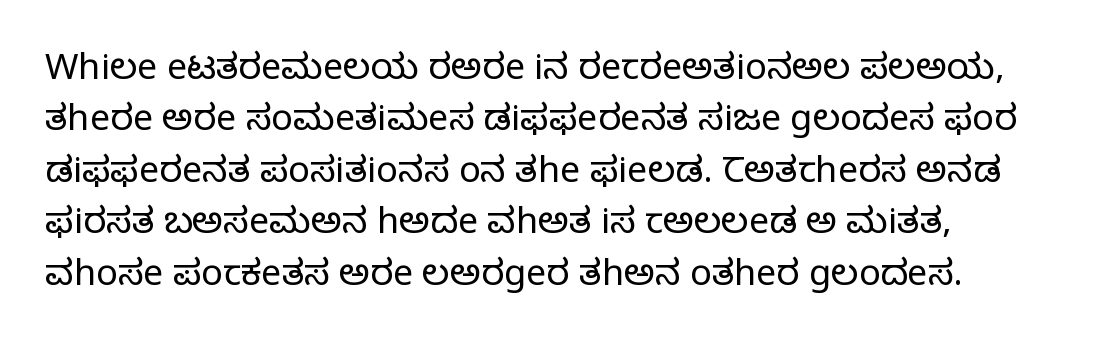
Q: Is the text bold? A: No.
Q: Is the text italic (slanted)? A: No, it is upright.
Q: Is the typeface a serif or a sans-serif typeface? A: Serif.
Q: Is the text underlined? A: No.
Q: Is the spacing between letters normal or unusually wide? A: Normal.
Q: Is the spacing between lines tight, normal or loose? A: Normal.
Q: Width (condensed, normal, or wide)? A: Normal.
Q: Stroke contrast? A: Low.
Q: x-height? A: Large.
Q: Monospaced? A: No.
